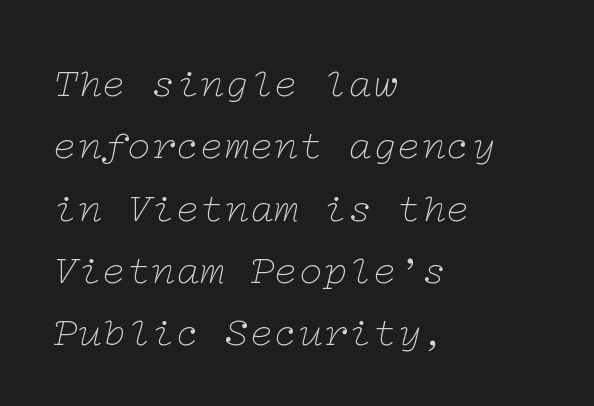
{"serif": "yes", "italic": "yes", "lean": "right", "slant_degrees": 12, "bold": "no", "weight": "thin", "width": "wide", "stroke_contrast": "low", "x_height": "medium", "underline": "no", "align": "left", "line_spacing": "normal", "line_spacing_ratio": 1.52, "letter_spacing": "normal", "letter_spacing_em": 0.0, "glyph_px": 41}
